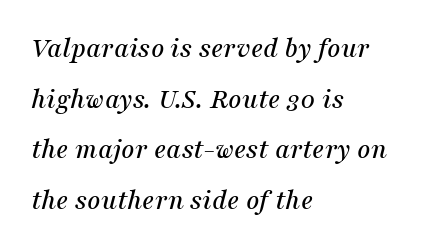
The image shows 29 px serif type, italic (leaning right); set left-aligned, line spacing 1.75x, normal letter spacing, not underlined; medium stroke contrast and a medium x-height.
